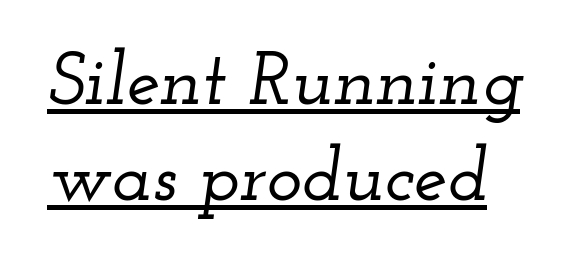
The image shows 75 px wide serif type, italic (leaning right); set normal line spacing (1.28x), normal letter spacing, underlined; low stroke contrast and a small x-height.
